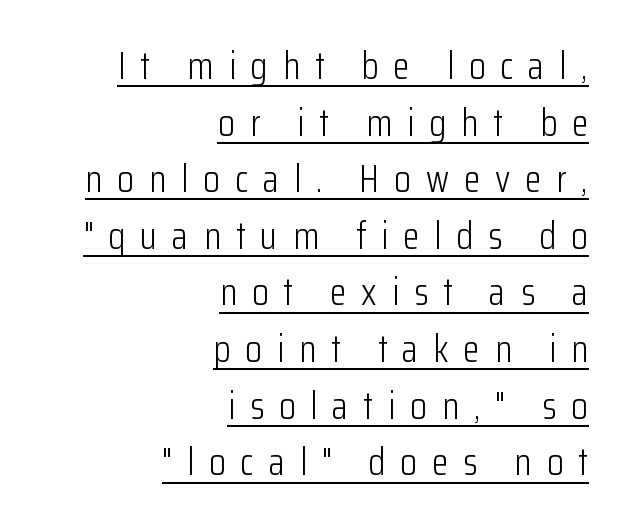
The image shows 38 px light, condensed sans-serif type, upright; set right-aligned, normal line spacing (1.49x), unusually wide letter spacing (+0.39 em), underlined; low stroke contrast and a medium x-height.
